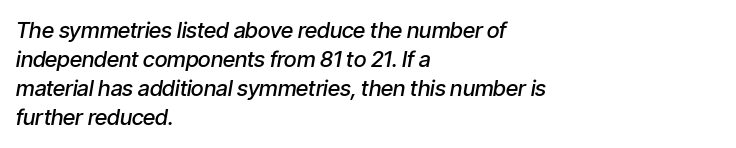
The image shows 22 px text type, italic (leaning right); set left-aligned, normal line spacing (1.32x), normal letter spacing, not underlined.
